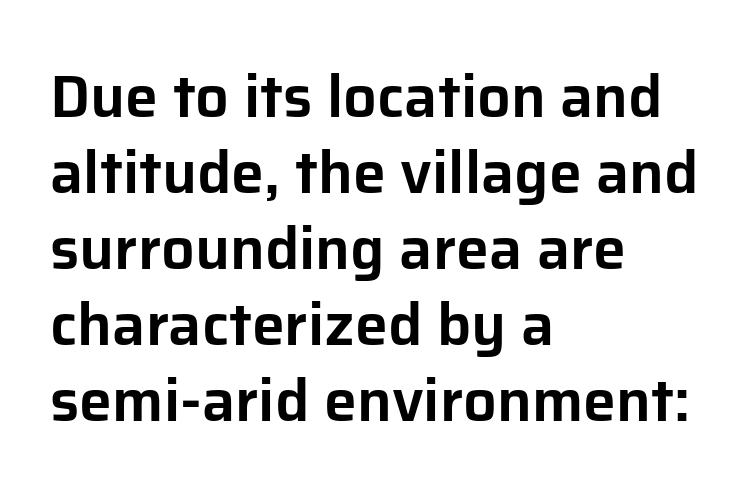
{"serif": "no", "italic": "no", "width": "normal", "stroke_contrast": "low", "x_height": "medium", "monospaced": "no", "underline": "no", "align": "left", "line_spacing": "normal", "line_spacing_ratio": 1.29, "letter_spacing": "normal", "letter_spacing_em": 0.0, "glyph_px": 59}
